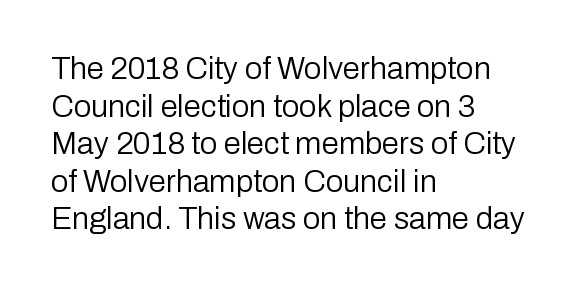
Grotesque or geometric, the face here clearly has no serifs. Weight: regular or lighter. The face used here is proportionally spaced, like ordinary book or web type. Type without underlining.
